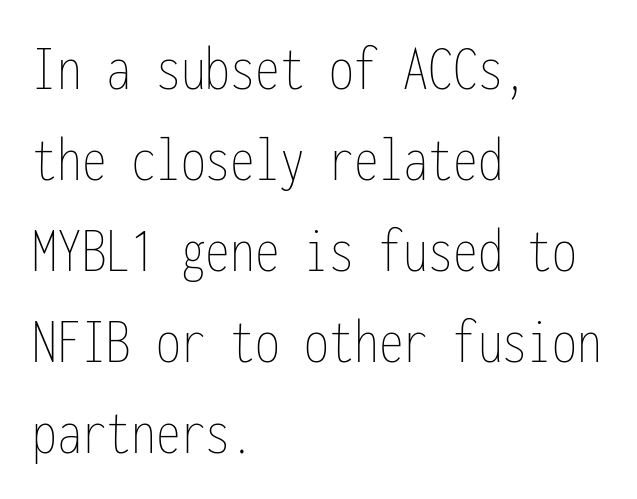
The image shows 66 px thin, condensed type, upright, monospaced; set left-aligned, normal line spacing (1.38x), normal letter spacing, not underlined; low stroke contrast and a medium x-height.
